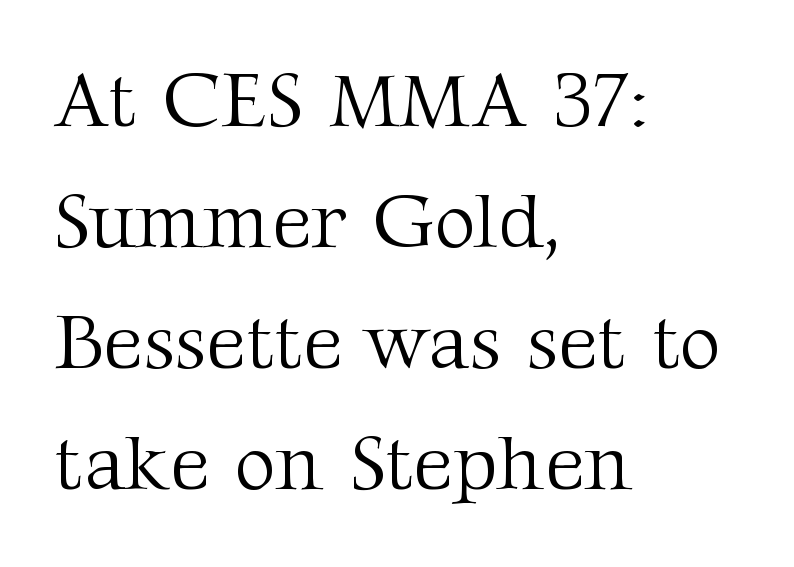
Q: Is the text bold? A: No.
Q: Is the text italic (slanted)? A: No, it is upright.
Q: Is the typeface a serif or a sans-serif typeface? A: Serif.
Q: Is the text underlined? A: No.
Q: How is the paragraph aligned? A: Left-aligned.
Q: Is the spacing between letters normal or unusually wide? A: Normal.
Q: Is the spacing between lines tight, normal or loose? A: Normal.
Q: Width (condensed, normal, or wide)? A: Normal.
Q: Stroke contrast? A: Medium.
Q: x-height? A: Medium.
Q: Monospaced? A: No.
